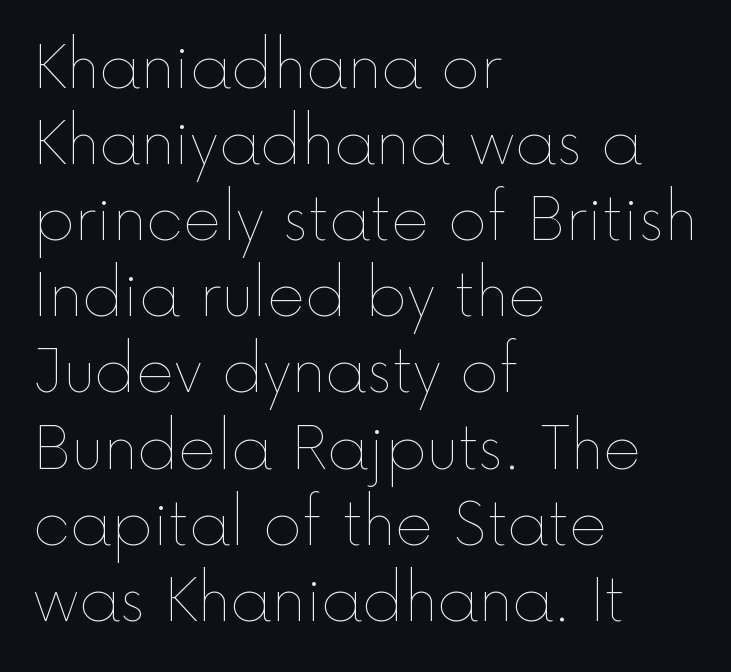
The passage shown stacks its lines at a standard gap. Tracking here is standard; glyphs follow each other at the usual distance. Unbolded letterforms with no extra heft. Clear beneath every line of the passage. Tall strokes in this sample are plumb rather than angled. Proportional: the letters do not fall into vertical columns.
